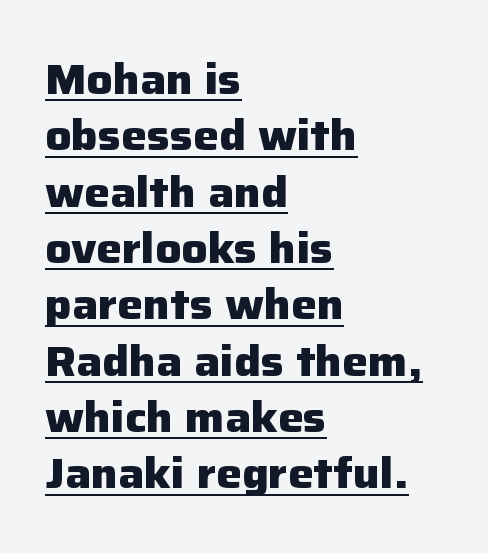
Q: Is the text bold? A: Yes.
Q: Is the text italic (slanted)? A: No, it is upright.
Q: Is the typeface a serif or a sans-serif typeface? A: Sans-serif.
Q: Is the text underlined? A: Yes.
Q: How is the paragraph aligned? A: Left-aligned.
Q: Is the spacing between letters normal or unusually wide? A: Normal.
Q: Is the spacing between lines tight, normal or loose? A: Normal.
Q: Width (condensed, normal, or wide)? A: Normal.
Q: Stroke contrast? A: Low.
Q: x-height? A: Medium.
Q: Monospaced? A: No.
